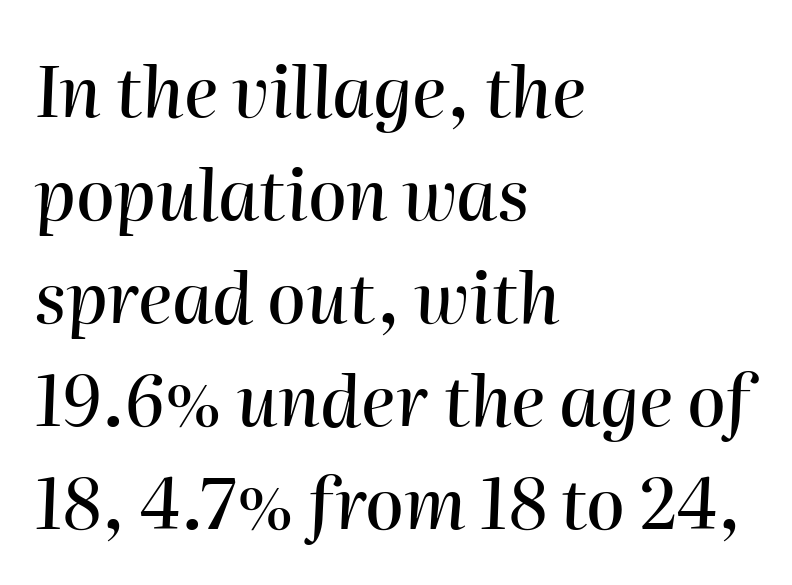
{"italic": "yes", "lean": "right", "slant_degrees": 2, "width": "normal", "stroke_contrast": "high", "x_height": "medium", "monospaced": "no", "underline": "no", "align": "left", "line_spacing": "normal", "line_spacing_ratio": 1.47, "letter_spacing": "normal", "letter_spacing_em": 0.0, "glyph_px": 70}
